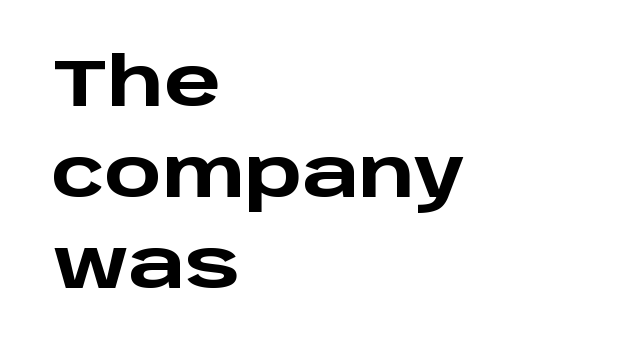
{"serif": "no", "italic": "no", "bold": "yes", "weight": "heavy", "width": "wide", "stroke_contrast": "low", "x_height": "large", "monospaced": "no", "underline": "no", "align": "left", "line_spacing": "normal", "line_spacing_ratio": 1.36, "letter_spacing": "normal", "letter_spacing_em": 0.0, "glyph_px": 67}
